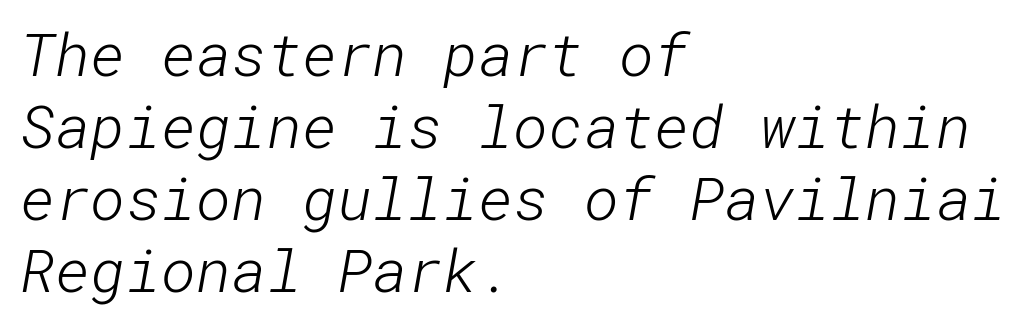
{"serif": "no", "bold": "no", "weight": "light", "width": "normal", "stroke_contrast": "low", "x_height": "medium", "underline": "no", "align": "left", "line_spacing_ratio": 1.2, "letter_spacing": "normal", "letter_spacing_em": 0.0, "glyph_px": 60}
